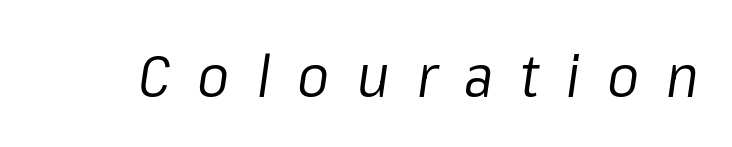
Heaviness? Minimal to ordinary, like unemphasized prose. Would a proofreader flag this as italicized? Yes. Spacing verdict: proportional, widths tailored to each character. Tracking value appears strongly positive — letters spread wide.
